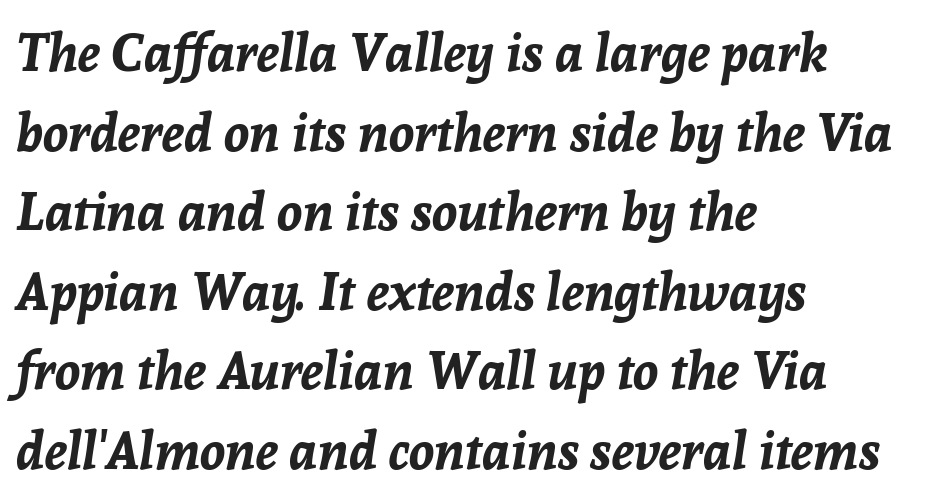
The lines sit at an ordinary, default distance from one another. These words are printed bold, with thick strokes throughout. Think of a printed novel: that variable character pitch is what you see here. This rendering leaves character spacing at its baseline value. Quick note: underline off. The rag falls on the right side of this text block.
